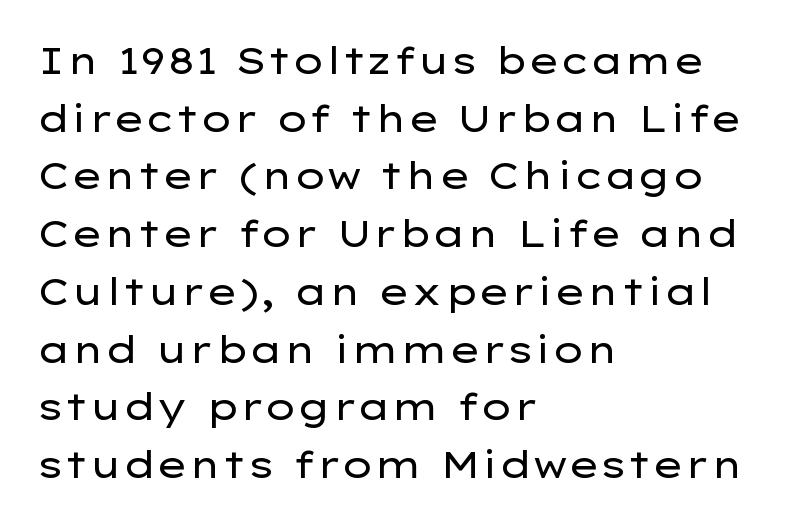
Q: Is the text bold? A: No.
Q: Is the text italic (slanted)? A: No, it is upright.
Q: Is the typeface a serif or a sans-serif typeface? A: Sans-serif.
Q: Is the text underlined? A: No.
Q: How is the paragraph aligned? A: Left-aligned.
Q: Is the spacing between letters normal or unusually wide? A: Normal.
Q: Is the spacing between lines tight, normal or loose? A: Normal.
Q: Width (condensed, normal, or wide)? A: Wide.
Q: Stroke contrast? A: Low.
Q: x-height? A: Medium.
Q: Monospaced? A: No.
